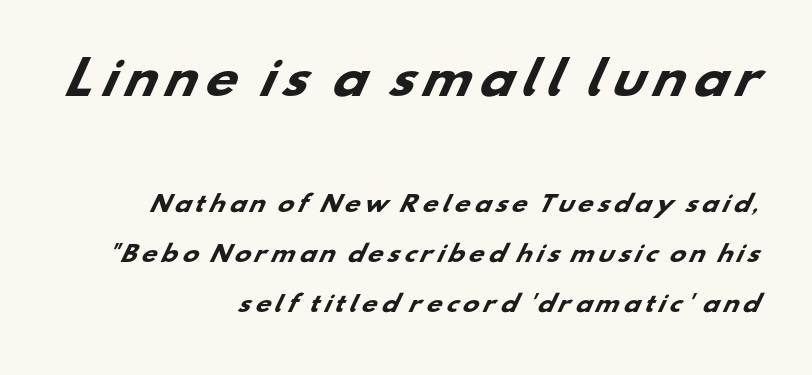
Q: Is the text bold? A: Yes.
Q: Is the typeface a serif or a sans-serif typeface? A: Sans-serif.
Q: Is the text underlined? A: No.
Q: How is the paragraph aligned? A: Right-aligned.
Q: Is the spacing between lines tight, normal or loose? A: Loose.
Q: Which block of text is set in a larger size, the first (top) or the second (bottom)? A: The first (top) one.
Q: Width (condensed, normal, or wide)? A: Wide.
Q: Stroke contrast? A: Low.
Q: x-height? A: Small.
Q: Monospaced? A: No.
